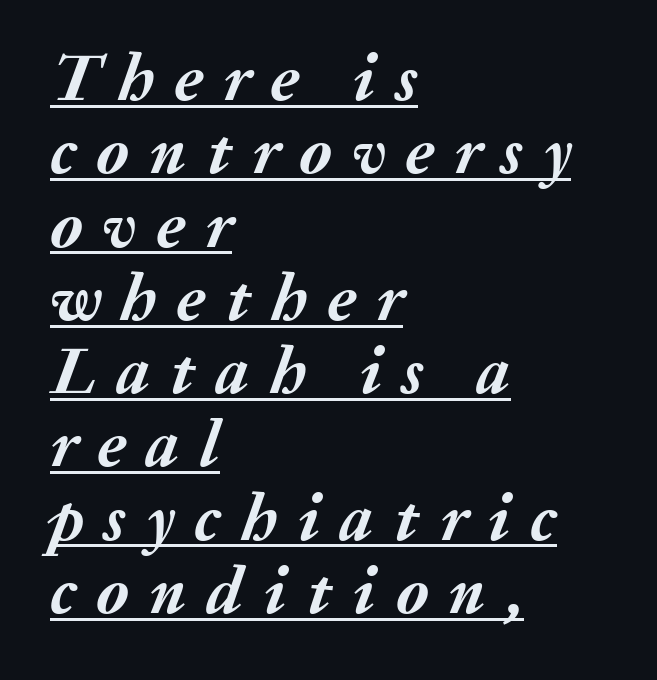
Q: Is the text bold? A: Yes.
Q: Is the text italic (slanted)? A: Yes, it leans right by about 20 degrees.
Q: Is the text underlined? A: Yes.
Q: How is the paragraph aligned? A: Left-aligned.
Q: Is the spacing between letters normal or unusually wide? A: Unusually wide.
Q: Is the spacing between lines tight, normal or loose? A: Tight.
Q: Width (condensed, normal, or wide)? A: Normal.
Q: Stroke contrast? A: Medium.
Q: x-height? A: Medium.
Q: Monospaced? A: No.
